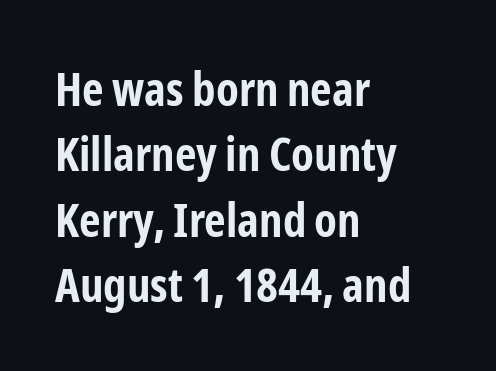
Thick stems and heavy bowls — unmistakably bold. Which margin do the lines hug? The left one — the right edge is uneven. The type is set solid horizontally, with unmodified tracking. Nobody drew a line under any word here. The font's upright variant was chosen for this text.
